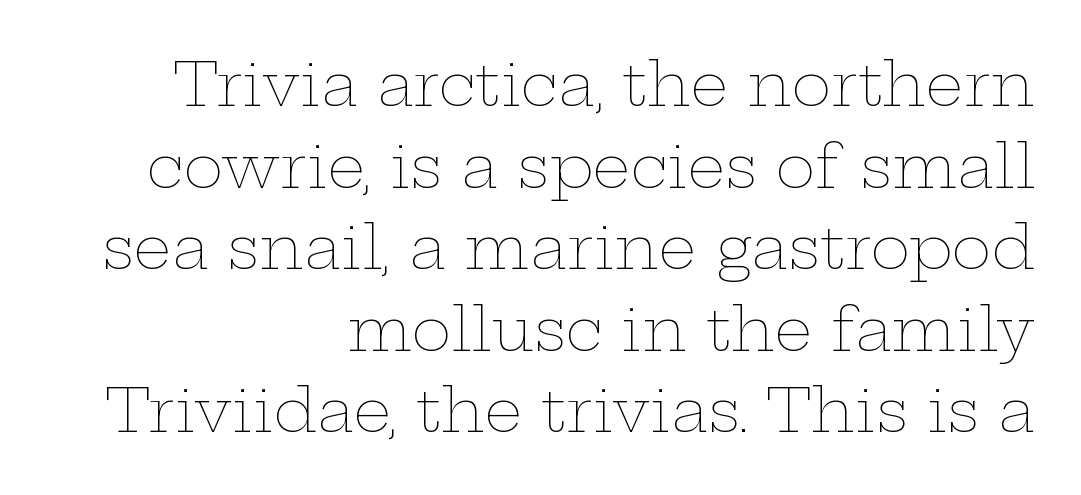
The type sits square on the baseline with zero lean. This sample is right-justified, so line beginnings fall wherever the words allow. Stem width sits at or under what a default text font uses. Leading: standard. Short note: letters normally spaced. Unmarked baselines from the first word to the last.
